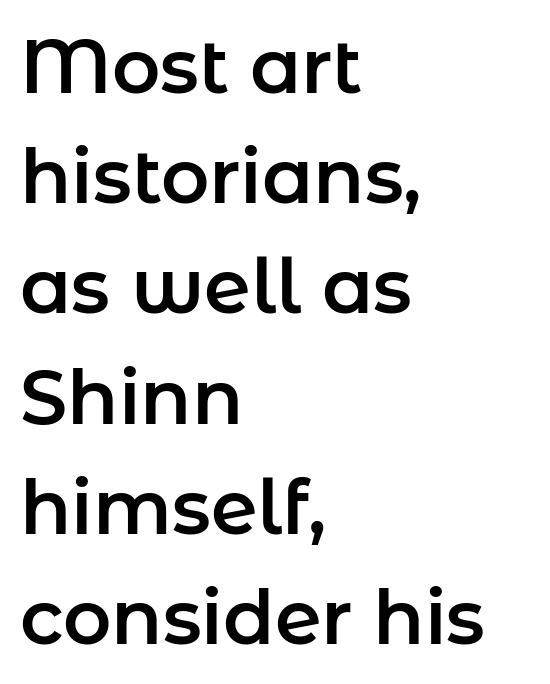
Q: Is the text italic (slanted)? A: No, it is upright.
Q: Is the typeface a serif or a sans-serif typeface? A: Sans-serif.
Q: Is the text underlined? A: No.
Q: How is the paragraph aligned? A: Left-aligned.
Q: Is the spacing between letters normal or unusually wide? A: Normal.
Q: Is the spacing between lines tight, normal or loose? A: Normal.
Q: Width (condensed, normal, or wide)? A: Normal.
Q: Stroke contrast? A: Low.
Q: x-height? A: Medium.
Q: Monospaced? A: No.
